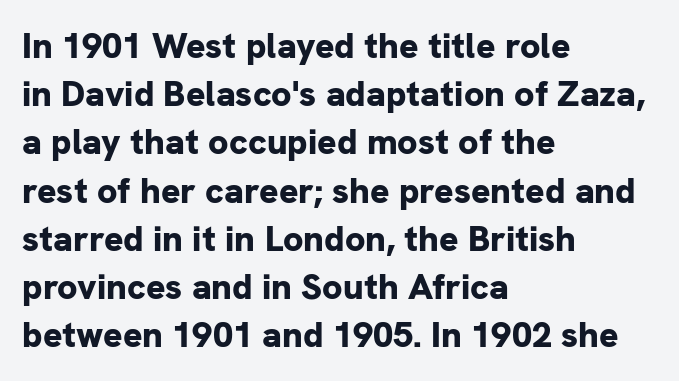
{"serif": "no", "italic": "no", "bold": "yes", "weight": "bold", "width": "normal", "stroke_contrast": "low", "x_height": "medium", "monospaced": "no", "underline": "no", "align": "left", "line_spacing": "normal", "line_spacing_ratio": 1.34, "letter_spacing": "normal", "letter_spacing_em": 0.0, "glyph_px": 36}
